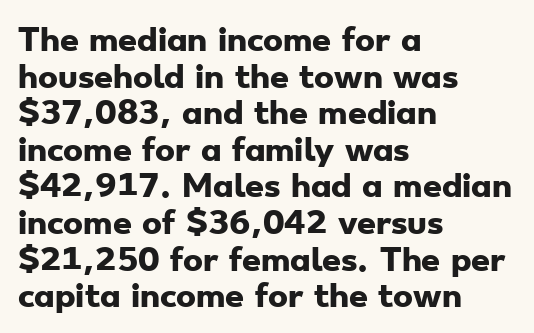
The letters carry no serifs — their stems end cleanly without finishing strokes. Just letters on the line, the space beneath them empty. A typesetter would call this proportional, since set widths differ per character. The strokes are fattened all the way to bold.
